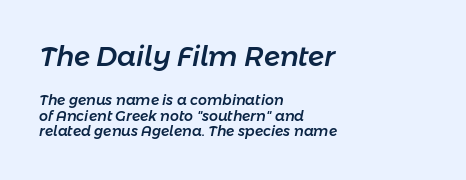
The image shows 27 px text type, italic (leaning right); set left-aligned, tight line spacing (1.12x), normal letter spacing, not underlined; the first (top) block is 1.93x larger.
